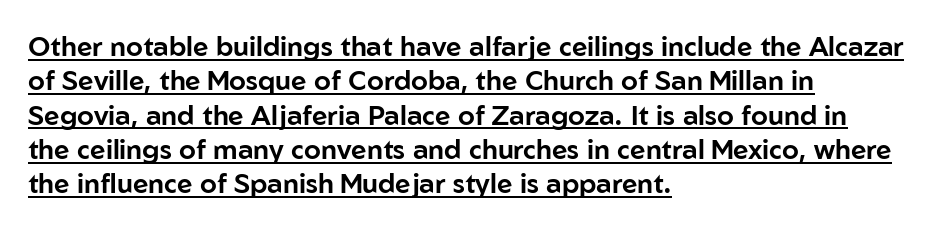
Casual observation: everything's shoved over to the left. A typesetter would call this zero additional tracking. Every stem runs plumb, perpendicular to the baseline. Compared with undecorated copy, this sample adds a rule below the words. Each new line begins a customary step beneath the previous one.
